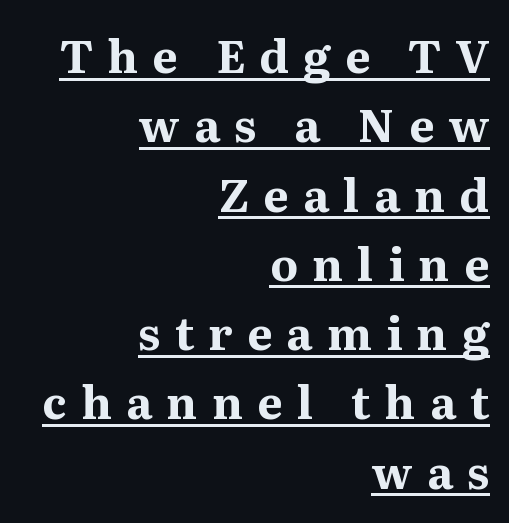
Typeset ragged left — the right edge is the straight one. Check where the strokes stop: tiny serifs finish them off. In terms of posture, this sample is upright. Does a line run under the words? Yes, clearly. You could not count columns in this text — the font is proportionally spaced. Does the weight exceed regular? Yes, all the way to bold.
